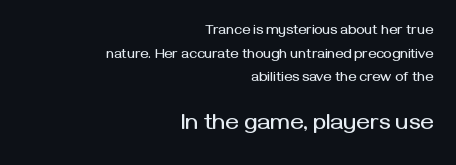
The image shows 23 px text type, upright; set right-aligned, normal line spacing (1.69x), normal letter spacing, not underlined; the second (bottom) block is 1.64x larger.
